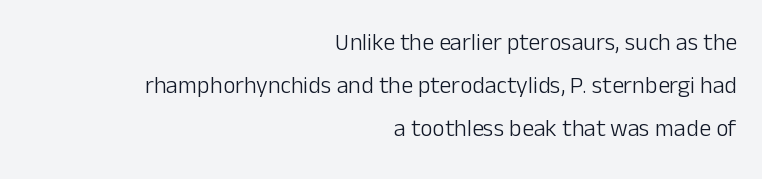
Q: Is the text bold? A: No.
Q: Is the text italic (slanted)? A: No, it is upright.
Q: Is the text underlined? A: No.
Q: How is the paragraph aligned? A: Right-aligned.
Q: Is the spacing between letters normal or unusually wide? A: Normal.
